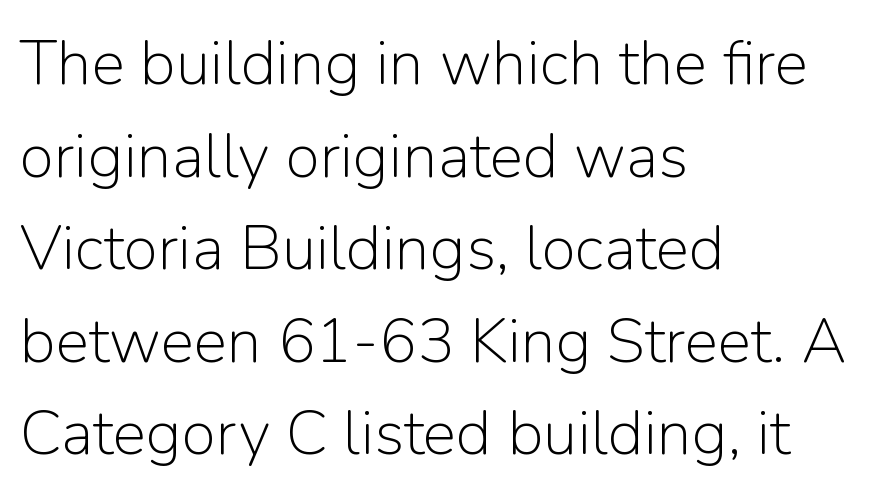
{"serif": "no", "italic": "no", "bold": "no", "weight": "light", "width": "normal", "stroke_contrast": "low", "x_height": "medium", "monospaced": "no", "underline": "no", "align": "left", "line_spacing": "normal", "line_spacing_ratio": 1.47, "letter_spacing": "normal", "letter_spacing_em": 0.0, "glyph_px": 63}
